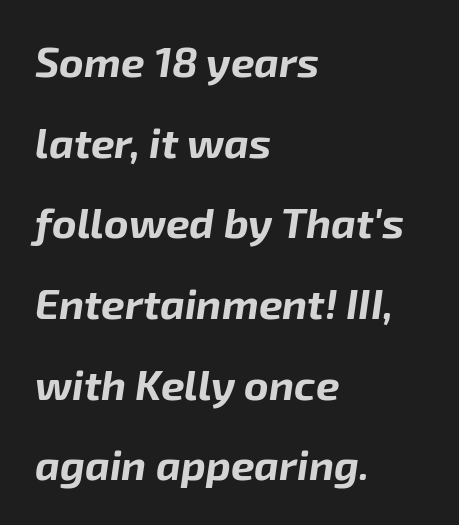
As a designer I'd log this as weight 700, bold. Nobody drew a line under any word here. Successive baselines arrive slowly, with a big drop between each. The rendering uses natural spacing where letterforms have individual widths.
